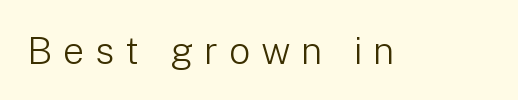
{"serif": "no", "italic": "no", "bold": "no", "weight": "light", "width": "normal", "stroke_contrast": "low", "x_height": "medium", "monospaced": "no", "underline": "no", "letter_spacing": "wide", "letter_spacing_em": 0.28, "glyph_px": 38}
